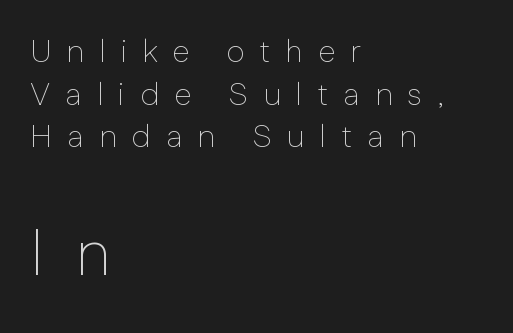
{"serif": "no", "italic": "no", "bold": "no", "weight": "thin", "width": "normal", "stroke_contrast": "low", "x_height": "medium", "monospaced": "no", "underline": "no", "align": "left", "line_spacing": "normal", "line_spacing_ratio": 1.33, "letter_spacing": "wide", "letter_spacing_em": 0.46, "larger_block": "second", "size_ratio": 2.03, "glyph_px": 65}
